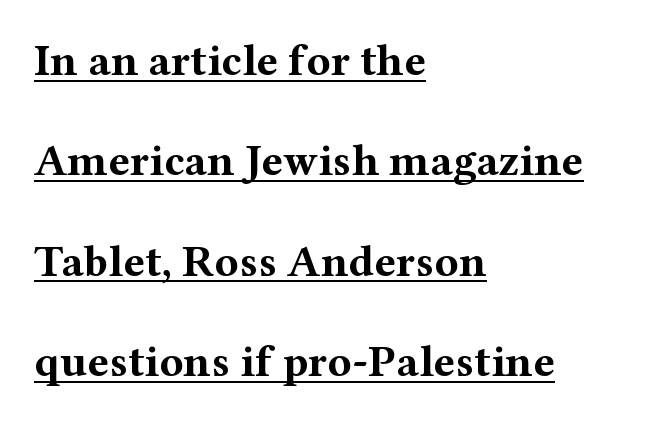
{"serif": "yes", "italic": "no", "bold": "yes", "weight": "bold", "width": "wide", "stroke_contrast": "medium", "x_height": "medium", "monospaced": "no", "underline": "yes", "align": "left", "line_spacing": "loose", "line_spacing_ratio": 2.23, "letter_spacing": "normal", "letter_spacing_em": 0.0, "glyph_px": 45}
